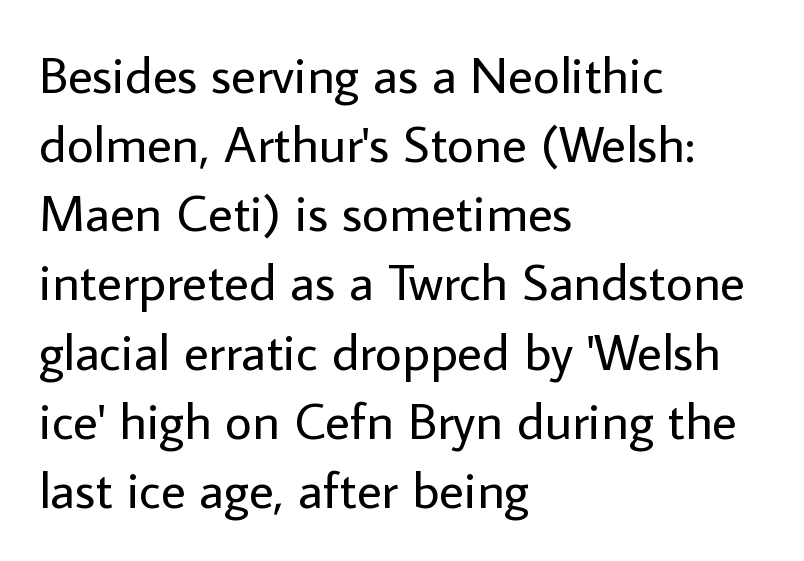
You could call the tracking neutral — neither tight nor loose. The typeface chosen for these lines omits serifs. Stems and bowls with no extra thickness — not bold. Rows of type keep a routine distance in the vertical direction. The passage shown is not underscored anywhere. The font's upright variant was chosen for this text.
